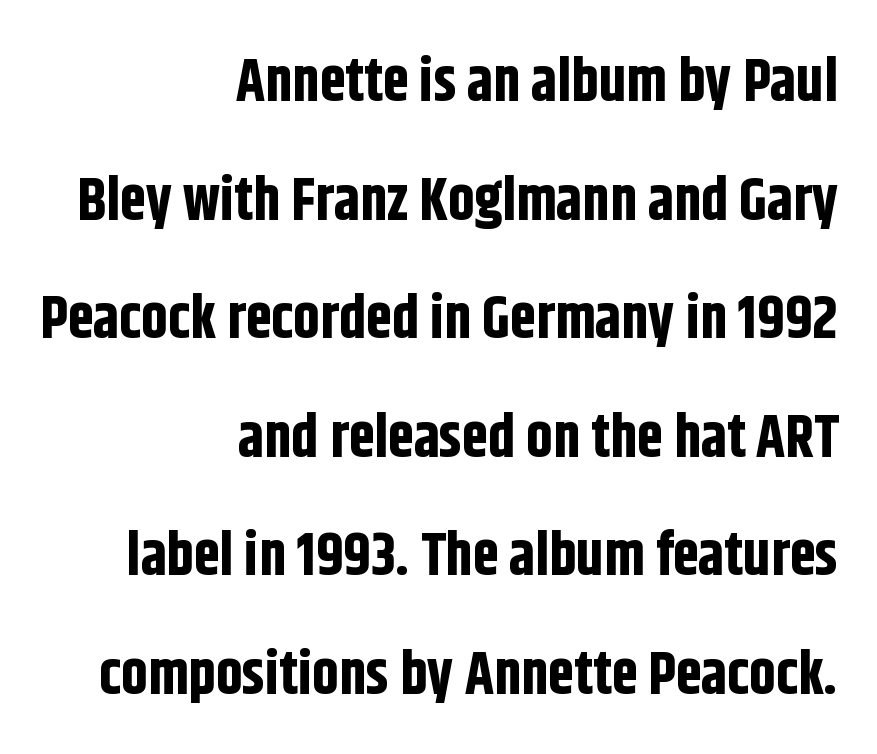
{"serif": "no", "italic": "no", "bold": "yes", "weight": "bold", "width": "condensed", "stroke_contrast": "low", "x_height": "large", "monospaced": "no", "underline": "no", "align": "right", "line_spacing": "loose", "line_spacing_ratio": 2.01, "letter_spacing": "normal", "letter_spacing_em": 0.0, "glyph_px": 59}
